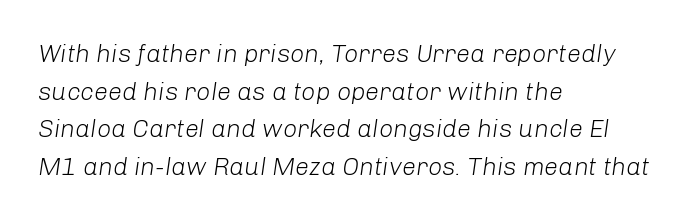
Left-aligned paragraph, ragged on the right. The block of text has a typical density, with ordinary space between rows. In terms of letterspacing, this is plain default setting. This is not heavy type; no bold has been used. The glyphs are unaccompanied by any horizontal stroke below them.
